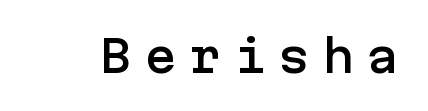
The image shows 44 px sans-serif type, upright; set unusually wide letter spacing (+0.26 em), not underlined; low stroke contrast and a medium x-height.
